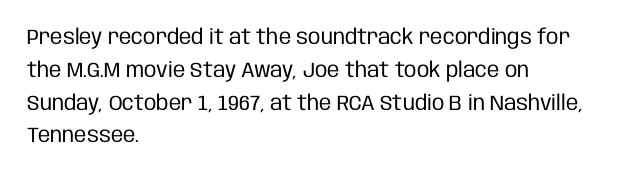
The image shows 21 px text type, upright; set left-aligned, normal line spacing (1.56x), normal letter spacing, not underlined.
